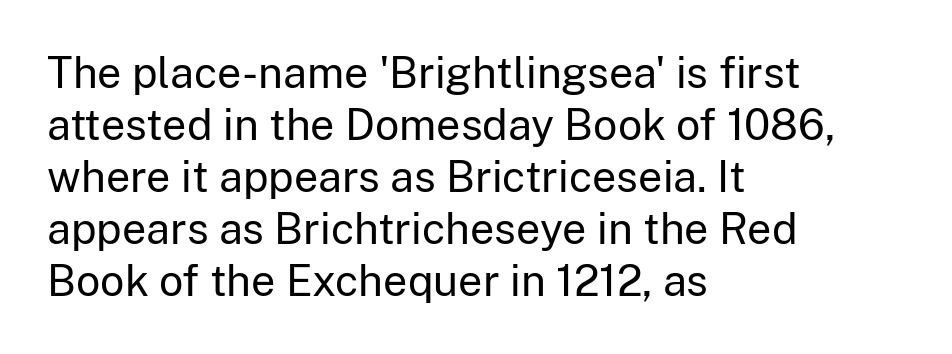
The image shows 43 px regular-weight sans-serif type, upright; set left-aligned, line spacing 1.21x, normal letter spacing, not underlined; low stroke contrast and a medium x-height.
